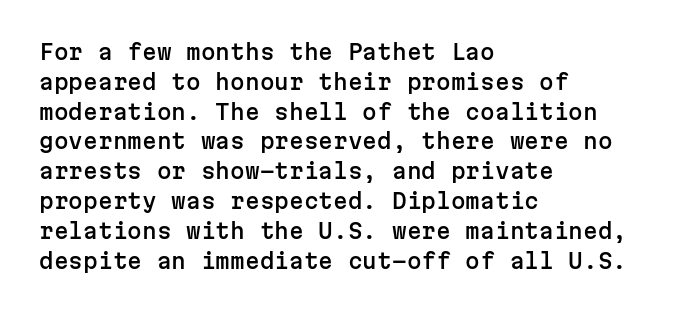
{"italic": "no", "underline": "no", "align": "left", "line_spacing": "normal", "line_spacing_ratio": 1.42, "letter_spacing": "normal", "letter_spacing_em": 0.0, "glyph_px": 21}
